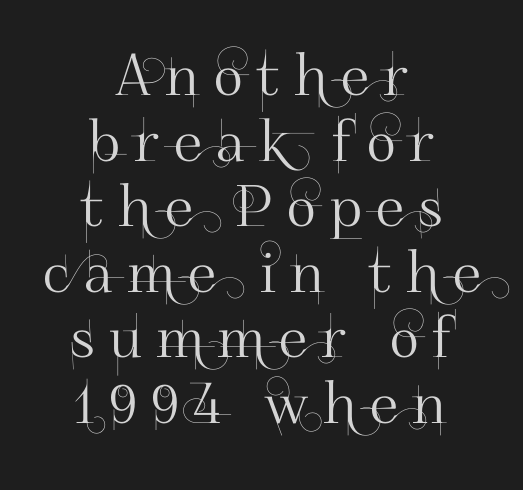
Display-style spreading of the glyphs; the letterfit is very open. No feet cap the strokes, marking this as sans-serif type. Nobody drew a line under any word here. The vertical gap from one line to the next is small.
